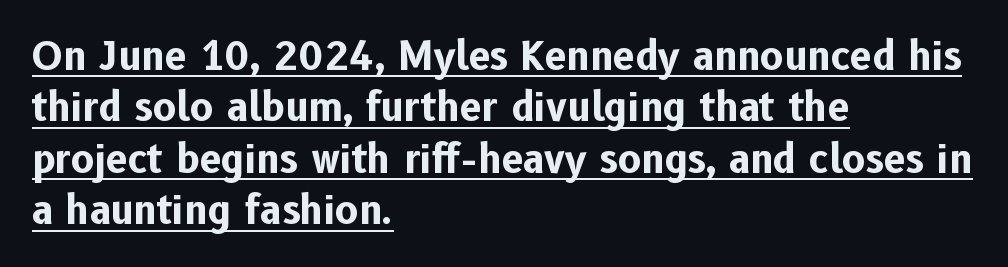
Here the designer chose a conventional face with non-uniform glyph widths. The letters are bold, with thick, heavy strokes. This sample uses an upright cut, with every glyph sitting square on the baseline. Caption: multi-line text, flush left, ragged right.
